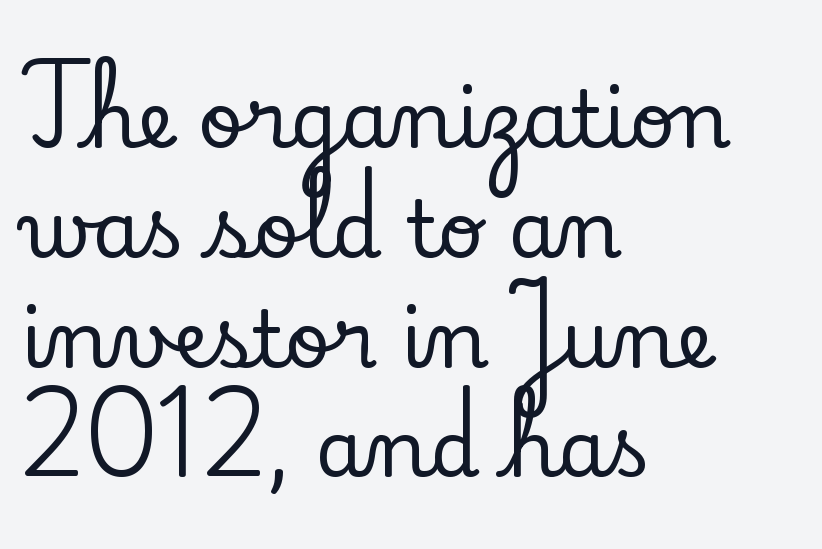
The image shows 79 px serif type, upright; set left-aligned, normal line spacing (1.39x), normal letter spacing, not underlined; low stroke contrast and a small x-height.
